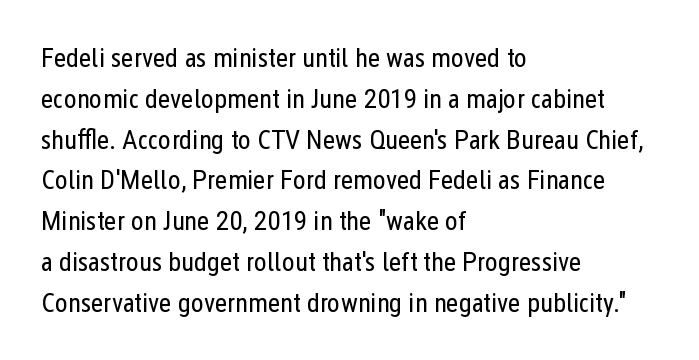
{"italic": "no", "bold": "no", "underline": "no", "align": "left", "line_spacing": "normal", "line_spacing_ratio": 1.51, "letter_spacing": "normal", "letter_spacing_em": 0.0, "glyph_px": 27}
